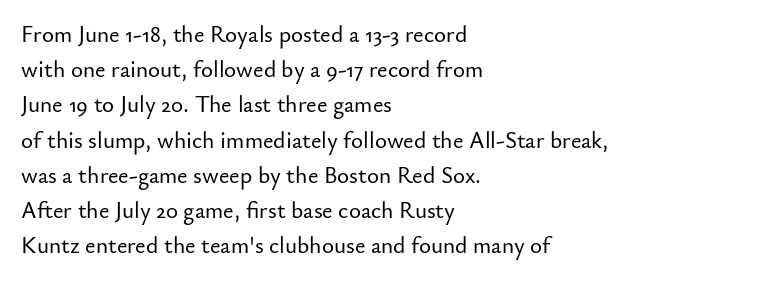
The image shows 23 px text type, upright; set left-aligned, normal line spacing (1.53x), normal letter spacing, not underlined.
